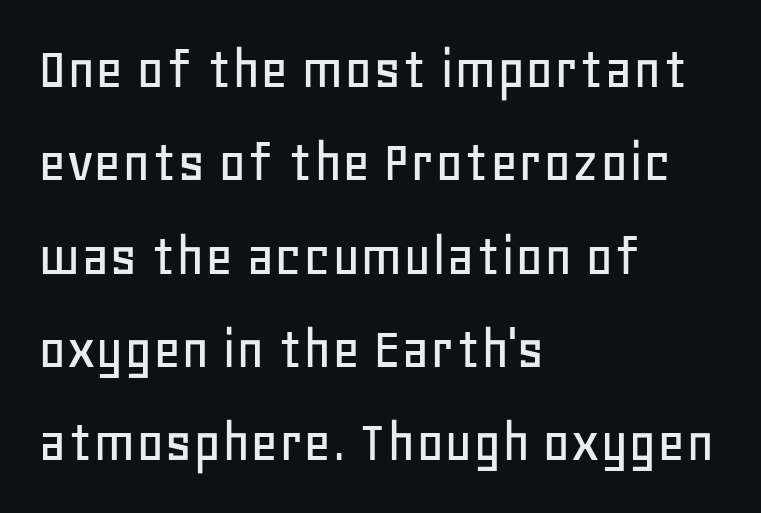
The image shows 61 px sans-serif type, upright; set left-aligned, normal line spacing (1.53x), normal letter spacing, not underlined; low stroke contrast and a large x-height.
